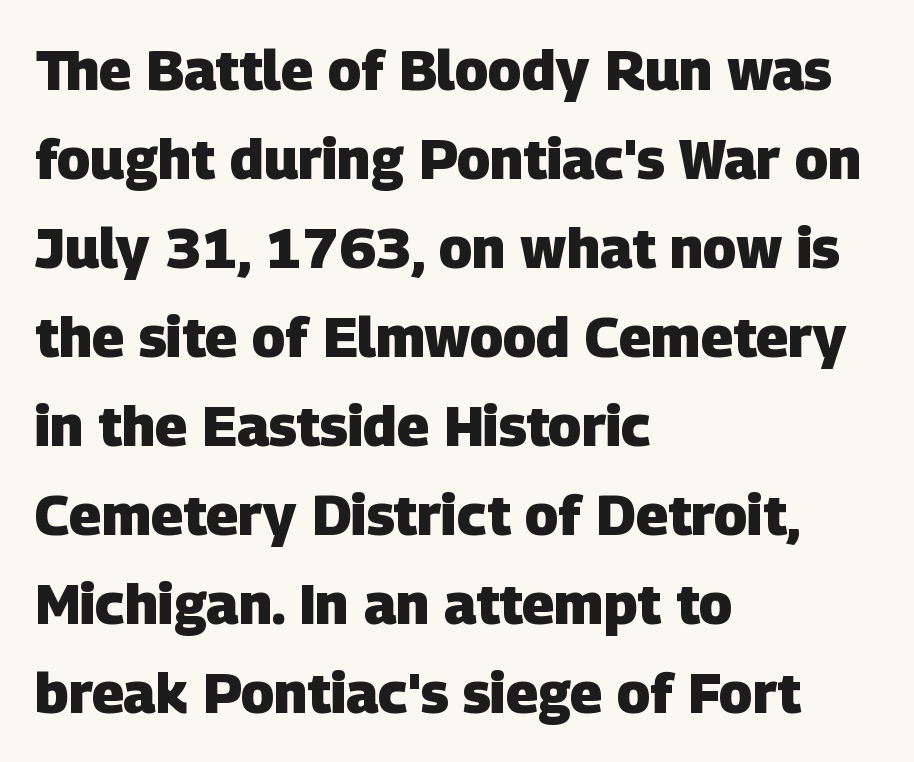
{"serif": "no", "bold": "yes", "weight": "heavy", "width": "normal", "stroke_contrast": "low", "x_height": "large", "monospaced": "no", "underline": "no", "align": "left", "line_spacing": "normal", "line_spacing_ratio": 1.59, "letter_spacing": "normal", "letter_spacing_em": 0.0, "glyph_px": 56}
